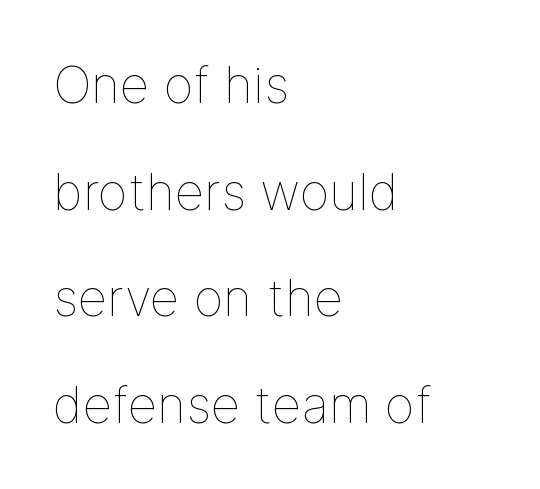
{"italic": "no", "bold": "no", "weight": "thin", "width": "normal", "stroke_contrast": "low", "x_height": "medium", "monospaced": "no", "underline": "no", "align": "left", "line_spacing": "loose", "line_spacing_ratio": 2.09, "letter_spacing": "normal", "letter_spacing_em": 0.0, "glyph_px": 51}
